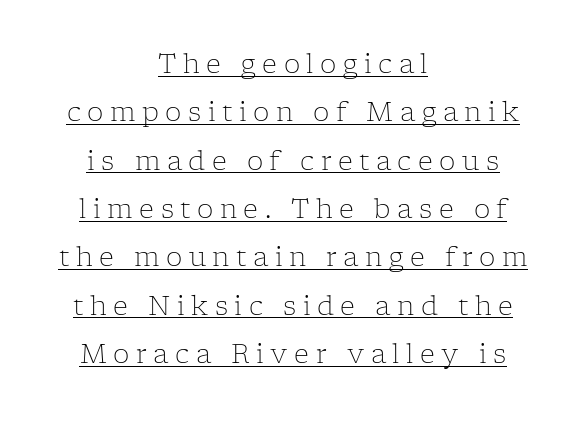
The image shows 26 px text type, upright; set centered, line spacing 1.86x, unusually wide letter spacing (+0.25 em), underlined.
